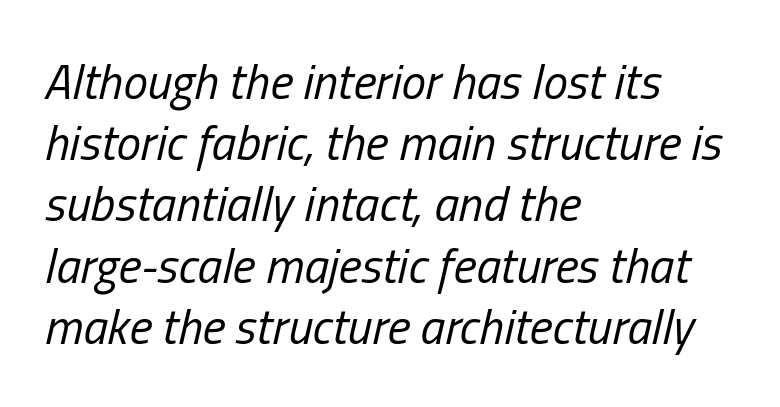
The image shows 49 px regular-weight, condensed type, italic (leaning right); set left-aligned, normal line spacing (1.25x), normal letter spacing, not underlined; low stroke contrast and a medium x-height.
